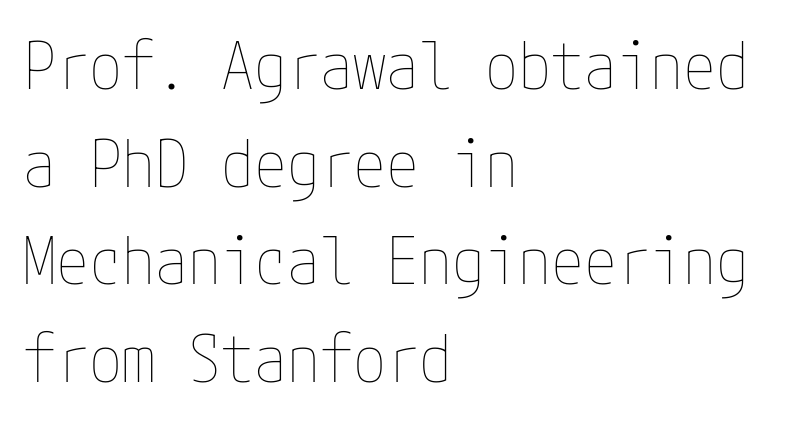
The image shows 66 px thin, condensed type, upright; set left-aligned, normal line spacing (1.48x), normal letter spacing, not underlined; low stroke contrast and a medium x-height.
